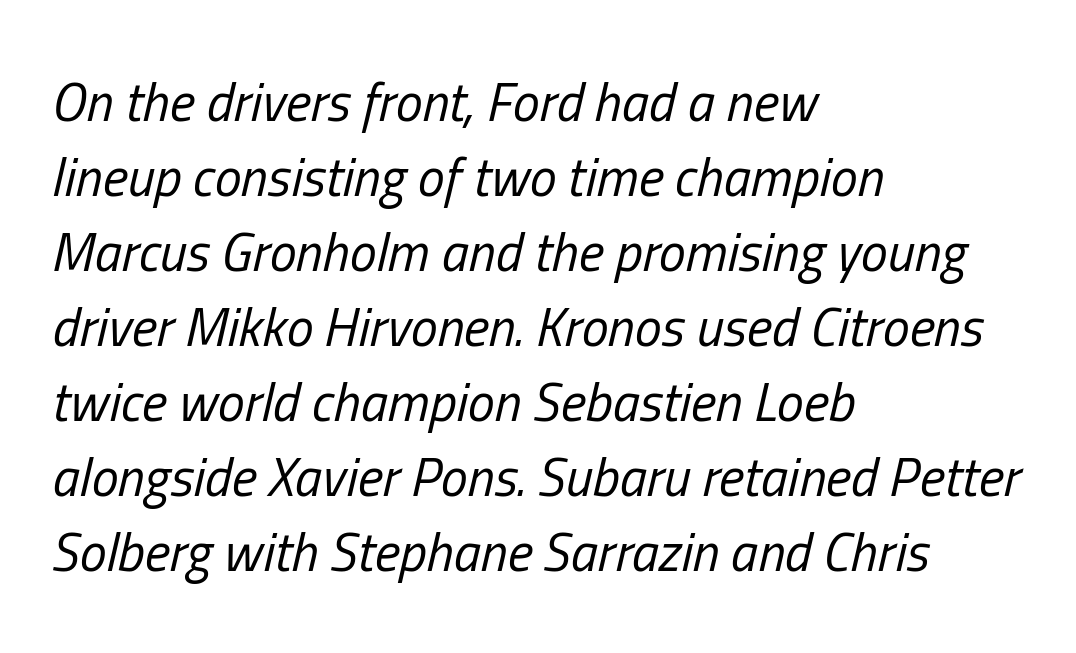
{"italic": "yes", "lean": "right", "slant_degrees": 13, "bold": "no", "weight": "regular", "width": "condensed", "stroke_contrast": "low", "x_height": "medium", "monospaced": "no", "underline": "no", "align": "left", "line_spacing": "normal", "line_spacing_ratio": 1.39, "letter_spacing": "normal", "letter_spacing_em": 0.0, "glyph_px": 54}
